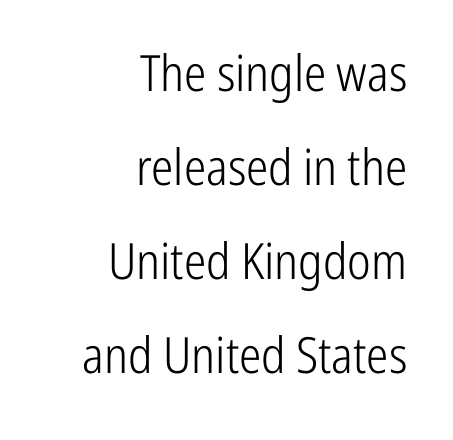
{"serif": "no", "italic": "no", "bold": "no", "weight": "light", "width": "condensed", "stroke_contrast": "low", "x_height": "medium", "monospaced": "no", "underline": "no", "align": "right", "line_spacing_ratio": 1.88, "letter_spacing": "normal", "letter_spacing_em": 0.0, "glyph_px": 50}
